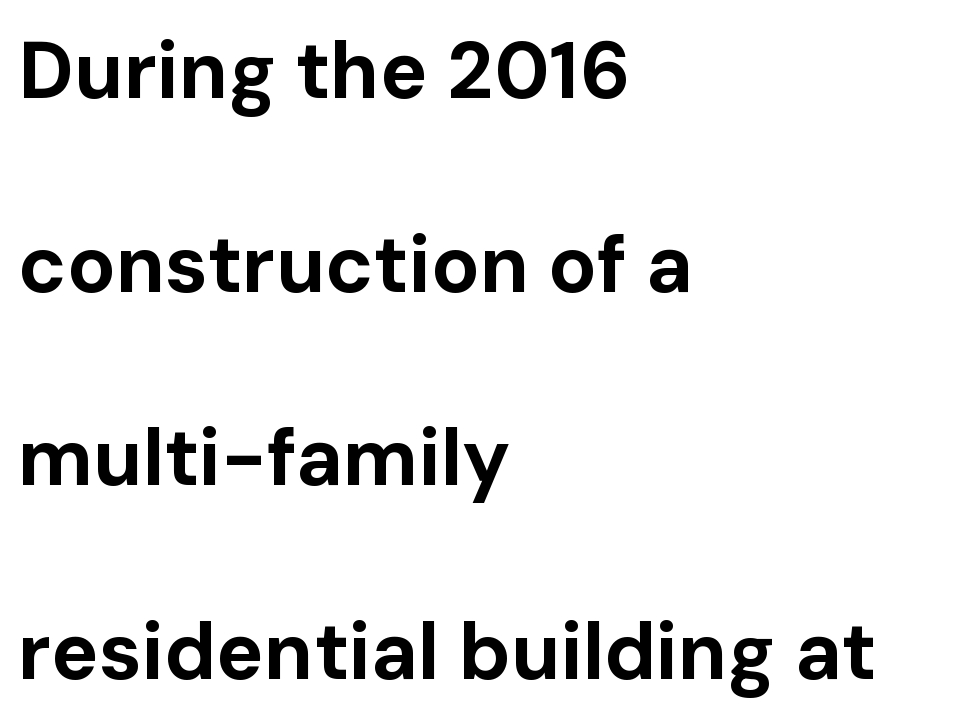
Each new line begins a long way beneath the previous one. Is the letter spacing exaggerated? No — it looks like the ordinary default. Typographically, this falls in the sans-serif category. Stroke thickness is high; the sample reads as a true bold. Underline: absent. Visually the block forms a straight wall on the left and a jagged coastline on the right.
